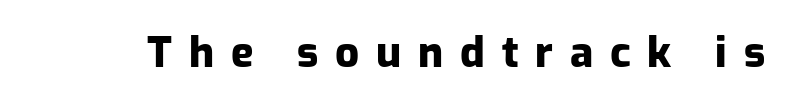
The image shows 42 px heavy sans-serif type, upright; set unusually wide letter spacing (+0.4 em), not underlined; low stroke contrast and a medium x-height.
